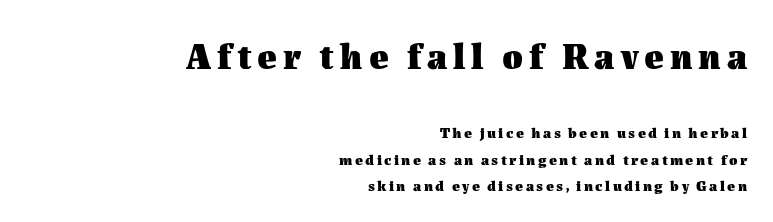
No italicization has been applied; the sample stays upright. The passage shown is typed in a proportional face where columns would drift. Compared with a flush-left layout, this one pins lines to the opposite, right side. Character size in the leading block exceeds that of the trailing block.
